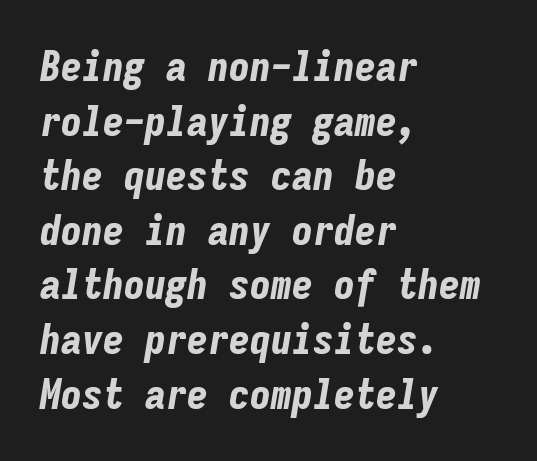
The rendering uses a moderate line-height, typical for paragraphs. Would a proofreader flag this as italicized? Yes. This sample uses plain, unmodified letter spacing. Every letter is thick-stroked: bold, no question. The glyphs are unaccompanied by any horizontal stroke below them.
